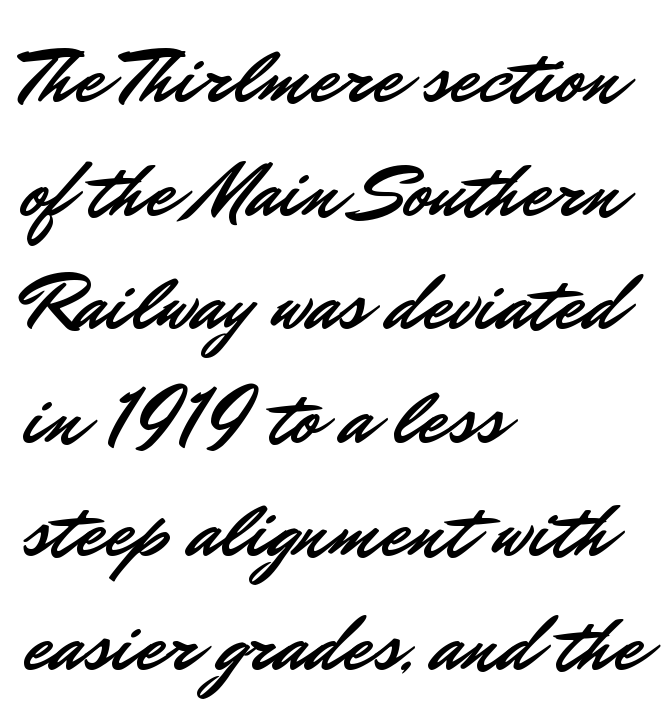
{"serif": "no", "width": "normal", "stroke_contrast": "low", "x_height": "small", "monospaced": "no", "underline": "no", "align": "left", "line_spacing": "normal", "line_spacing_ratio": 1.42, "letter_spacing": "normal", "letter_spacing_em": 0.0, "glyph_px": 80}
